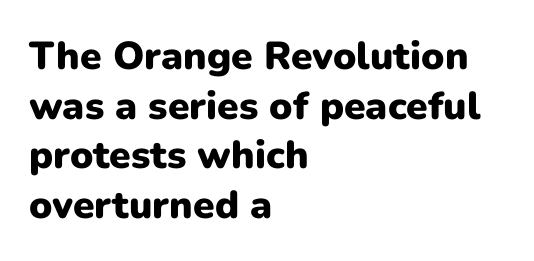
The image shows 39 px heavy sans-serif type, upright; set left-aligned, normal line spacing (1.27x), normal letter spacing, not underlined; low stroke contrast and a medium x-height.
